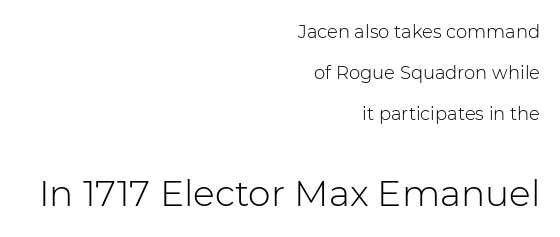
{"serif": "no", "italic": "no", "bold": "no", "weight": "light", "width": "normal", "stroke_contrast": "low", "x_height": "medium", "monospaced": "no", "underline": "no", "align": "right", "line_spacing": "loose", "line_spacing_ratio": 2.27, "letter_spacing": "normal", "letter_spacing_em": 0.0, "larger_block": "second", "size_ratio": 2.0, "glyph_px": 36}
